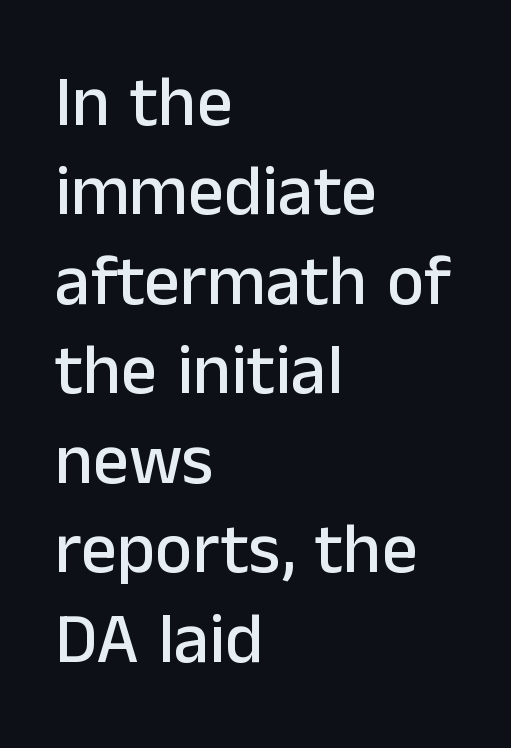
{"serif": "no", "italic": "no", "width": "normal", "stroke_contrast": "low", "x_height": "medium", "monospaced": "no", "underline": "no", "align": "left", "line_spacing": "normal", "line_spacing_ratio": 1.26, "letter_spacing": "normal", "letter_spacing_em": 0.0, "glyph_px": 71}
